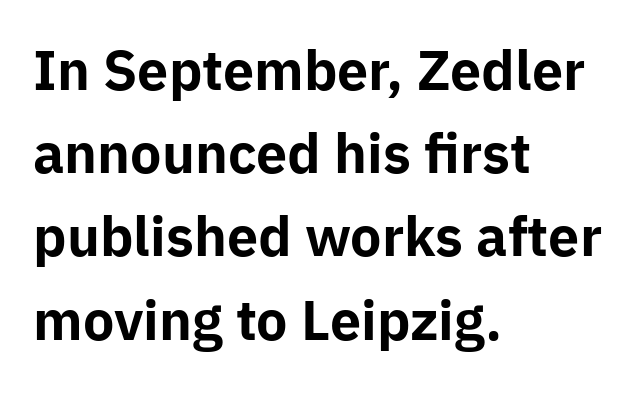
{"serif": "no", "italic": "no", "bold": "yes", "weight": "bold", "width": "normal", "stroke_contrast": "low", "x_height": "medium", "monospaced": "no", "underline": "no", "align": "left", "line_spacing": "normal", "line_spacing_ratio": 1.57, "letter_spacing": "normal", "letter_spacing_em": 0.0, "glyph_px": 53}
